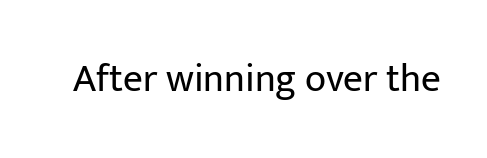
The image shows 39 px regular-weight sans-serif type, upright; set normal letter spacing, not underlined; low stroke contrast and a medium x-height.
